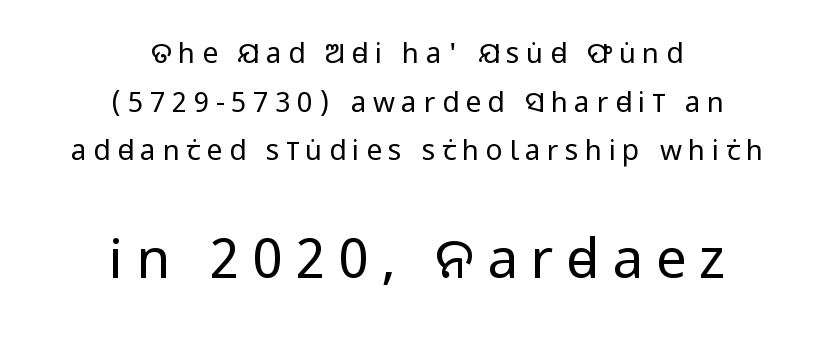
Q: Is the text bold? A: No.
Q: Is the text italic (slanted)? A: No, it is upright.
Q: Is the typeface a serif or a sans-serif typeface? A: Sans-serif.
Q: Is the text underlined? A: No.
Q: How is the paragraph aligned? A: Centered.
Q: Is the spacing between letters normal or unusually wide? A: Unusually wide.
Q: Which block of text is set in a larger size, the first (top) or the second (bottom)? A: The second (bottom) one.
Q: Width (condensed, normal, or wide)? A: Condensed.
Q: Stroke contrast? A: Low.
Q: x-height? A: Large.
Q: Monospaced? A: No.
